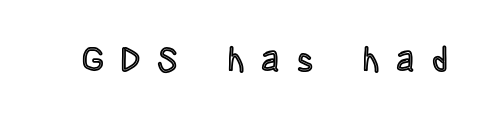
{"italic": "no", "width": "condensed", "x_height": "large", "monospaced": "no", "underline": "no", "letter_spacing": "wide", "letter_spacing_em": 0.49, "glyph_px": 35}
